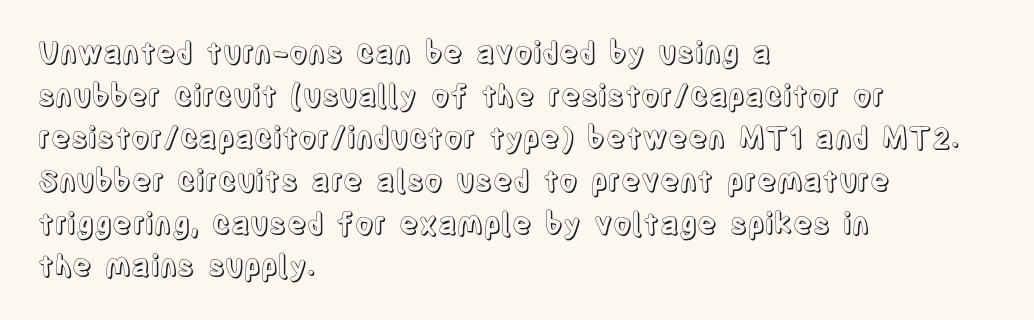
Q: Is the text italic (slanted)? A: No, it is upright.
Q: Is the text underlined? A: No.
Q: How is the paragraph aligned? A: Left-aligned.
Q: Is the spacing between letters normal or unusually wide? A: Normal.
Q: Is the spacing between lines tight, normal or loose? A: Normal.
Q: Width (condensed, normal, or wide)? A: Condensed.
Q: x-height? A: Large.
Q: Monospaced? A: No.
